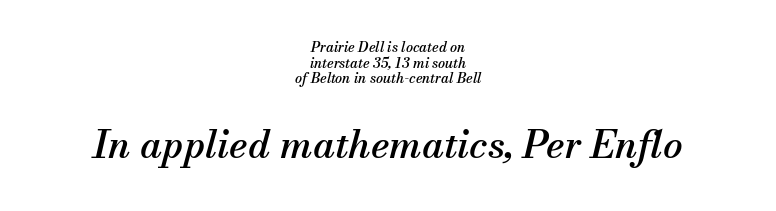
{"serif": "yes", "italic": "yes", "lean": "right", "slant_degrees": 13, "width": "normal", "stroke_contrast": "medium", "x_height": "small", "monospaced": "no", "underline": "no", "align": "center", "line_spacing": "tight", "line_spacing_ratio": 1.12, "letter_spacing": "normal", "letter_spacing_em": 0.0, "larger_block": "second", "size_ratio": 2.79, "glyph_px": 39}
